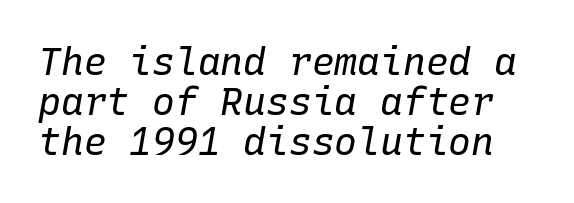
The face used here is monospaced, like something from a code editor. These glyphs show unthickened strokes, regular width or finer. This sample trades vertical openness for compactness between lines. Tracking value appears to be zero — textbook default spacing. Tall strokes in this sample are angled rather than plumb.
